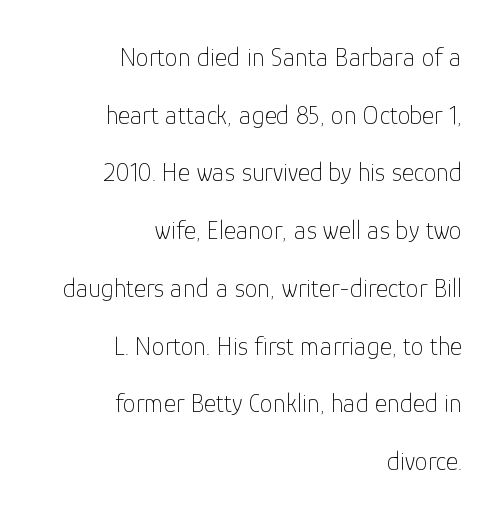
Q: Is the text bold? A: No.
Q: Is the text italic (slanted)? A: No, it is upright.
Q: Is the text underlined? A: No.
Q: How is the paragraph aligned? A: Right-aligned.
Q: Is the spacing between letters normal or unusually wide? A: Normal.
Q: Is the spacing between lines tight, normal or loose? A: Loose.
